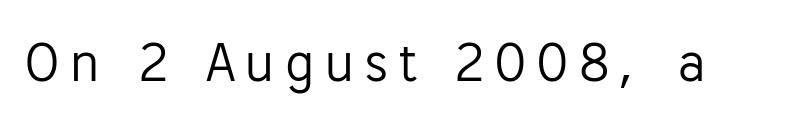
Q: Is the text bold? A: No.
Q: Is the text italic (slanted)? A: No, it is upright.
Q: Is the typeface a serif or a sans-serif typeface? A: Sans-serif.
Q: Is the text underlined? A: No.
Q: Width (condensed, normal, or wide)? A: Normal.
Q: Stroke contrast? A: Low.
Q: x-height? A: Medium.
Q: Monospaced? A: No.
